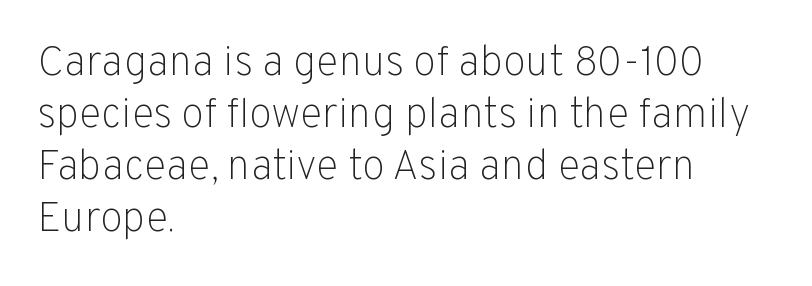
The image shows 42 px light sans-serif type, upright; set left-aligned, line spacing 1.24x, normal letter spacing, not underlined; low stroke contrast and a medium x-height.
